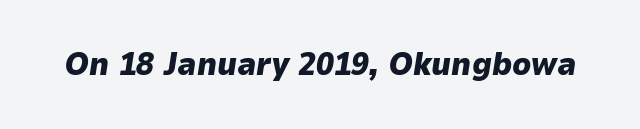
The image shows 32 px heavy type, italic (leaning right); set normal letter spacing, not underlined; low stroke contrast and a medium x-height.
